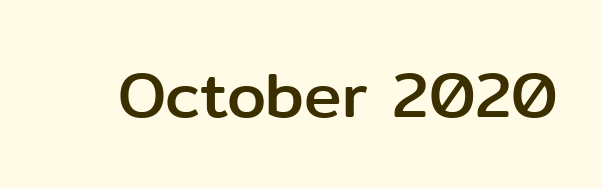
Q: Is the text italic (slanted)? A: No, it is upright.
Q: Is the typeface a serif or a sans-serif typeface? A: Sans-serif.
Q: Is the text underlined? A: No.
Q: Is the spacing between letters normal or unusually wide? A: Normal.
Q: Width (condensed, normal, or wide)? A: Normal.
Q: Stroke contrast? A: Low.
Q: x-height? A: Medium.
Q: Monospaced? A: No.
